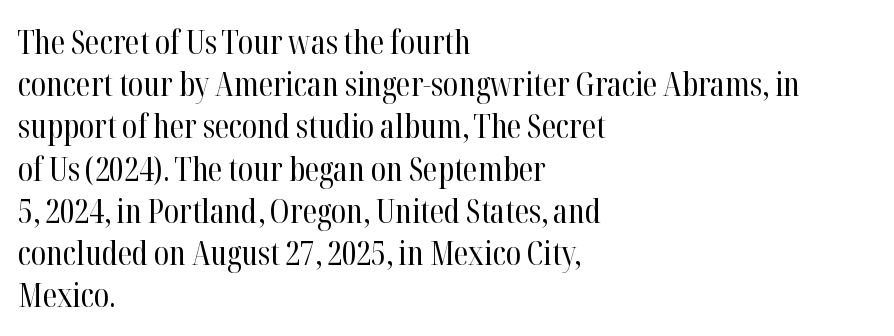
Q: Is the text bold? A: No.
Q: Is the text italic (slanted)? A: No, it is upright.
Q: Is the typeface a serif or a sans-serif typeface? A: Serif.
Q: Is the text underlined? A: No.
Q: How is the paragraph aligned? A: Left-aligned.
Q: Is the spacing between letters normal or unusually wide? A: Normal.
Q: Is the spacing between lines tight, normal or loose? A: Normal.
Q: Width (condensed, normal, or wide)? A: Condensed.
Q: Stroke contrast? A: High.
Q: x-height? A: Medium.
Q: Monospaced? A: No.
